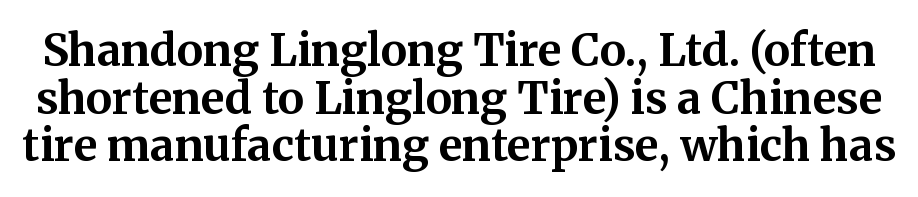
{"serif": "yes", "italic": "no", "bold": "yes", "weight": "bold", "width": "normal", "stroke_contrast": "medium", "x_height": "medium", "monospaced": "no", "underline": "no", "line_spacing": "tight", "line_spacing_ratio": 1.08, "letter_spacing": "normal", "letter_spacing_em": 0.0, "glyph_px": 44}
